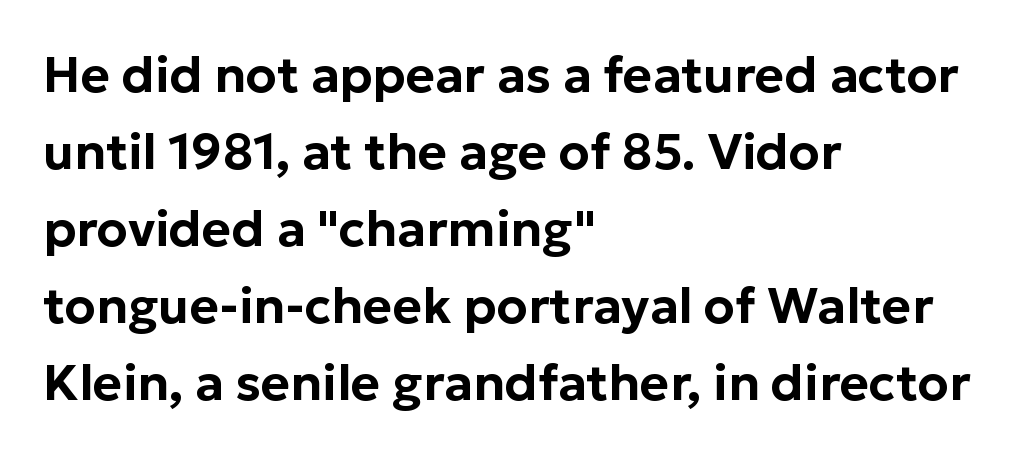
Upright lettering throughout. The rendering uses natural spacing where letterforms have individual widths. Does the copy run flush right? No — it runs flush left. How are the letters spaced? Ordinarily, with no added tracking. The face used here is a sans, in the tradition of grotesques and geometrics.
